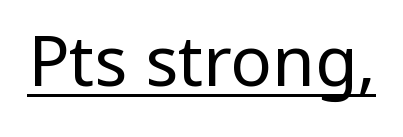
{"serif": "no", "italic": "no", "bold": "no", "weight": "regular", "width": "condensed", "stroke_contrast": "low", "x_height": "large", "monospaced": "no", "underline": "yes", "letter_spacing": "normal", "letter_spacing_em": 0.0, "glyph_px": 69}
